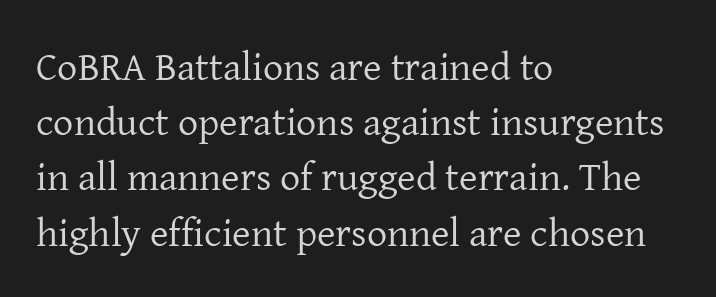
Words appear dense and cohesive because spacing is normal. Vertical strokes here are truly vertical. A typesetter would label this face a serif. The passage is arranged the way most books set body copy — flush left. You could not count columns in this text — the font is proportionally spaced.
